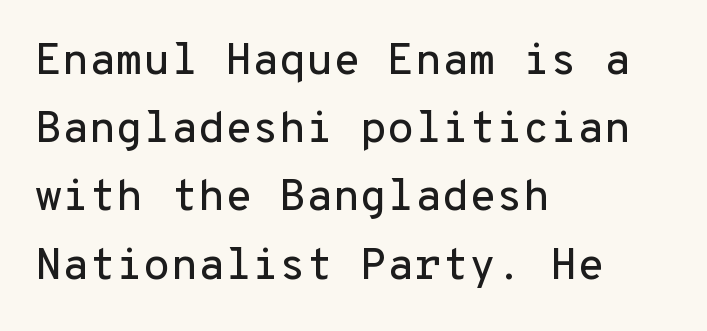
The image shows 44 px sans-serif type, upright, monospaced; set left-aligned, normal line spacing (1.55x), normal letter spacing, not underlined; low stroke contrast and a medium x-height.
